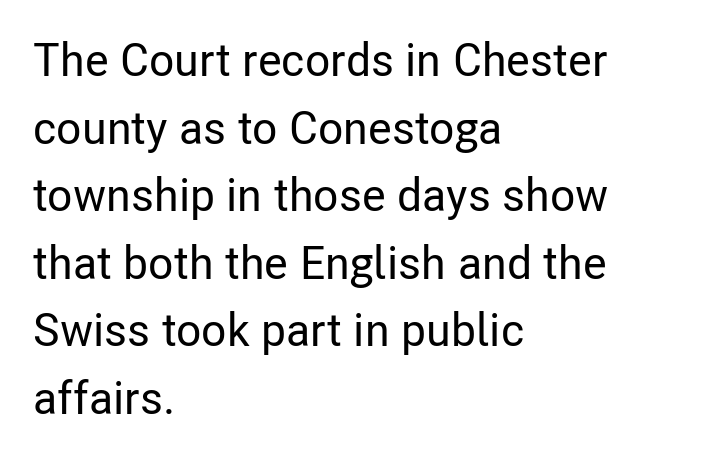
Upright lettering throughout. Honestly, the letter spacing is just normal — you wouldn't notice it. This sample is left-justified, so line endings fall wherever the words run out. The vertical gap from one line to the next is medium. Beneath every word, the page is bare. Character widths vary here, with narrow letters taking less room than wide ones.
